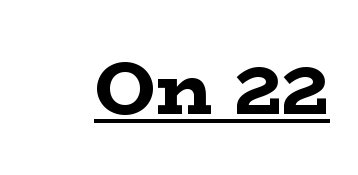
{"serif": "yes", "italic": "no", "bold": "yes", "weight": "bold", "width": "wide", "stroke_contrast": "low", "x_height": "medium", "monospaced": "no", "underline": "yes", "letter_spacing": "normal", "letter_spacing_em": 0.0, "glyph_px": 75}
